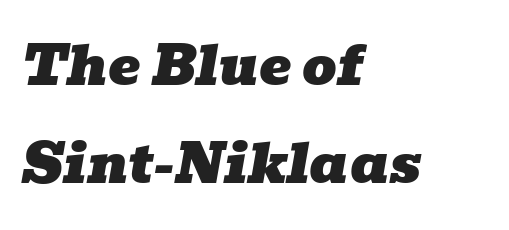
{"serif": "yes", "italic": "yes", "lean": "right", "slant_degrees": 10, "width": "wide", "stroke_contrast": "low", "x_height": "medium", "monospaced": "no", "underline": "no", "align": "left", "line_spacing_ratio": 1.81, "letter_spacing": "normal", "letter_spacing_em": 0.0, "glyph_px": 54}
